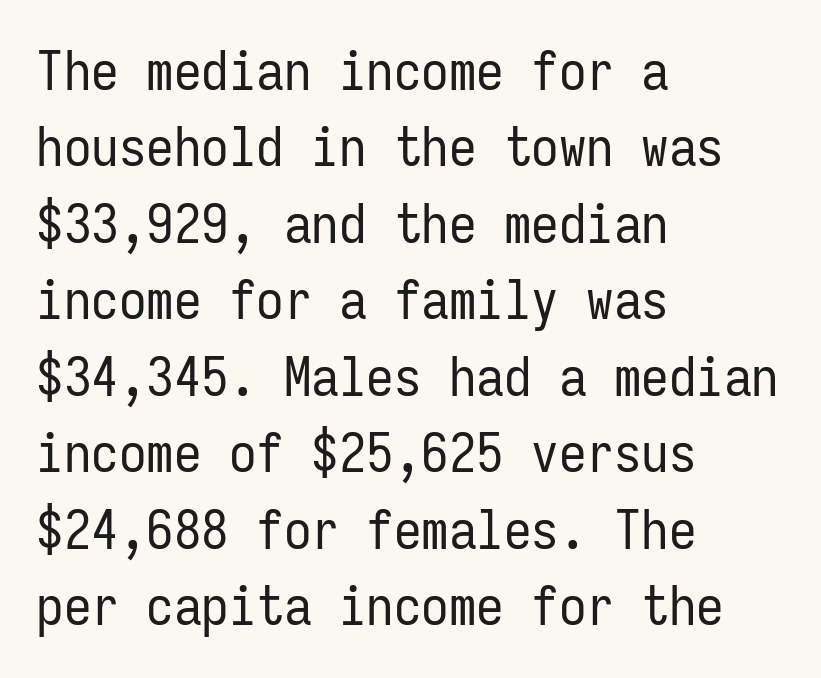
{"serif": "no", "italic": "no", "bold": "no", "weight": "regular", "width": "condensed", "stroke_contrast": "low", "x_height": "medium", "monospaced": "yes", "underline": "no", "align": "left", "line_spacing": "normal", "line_spacing_ratio": 1.39, "letter_spacing": "normal", "letter_spacing_em": 0.0, "glyph_px": 55}
